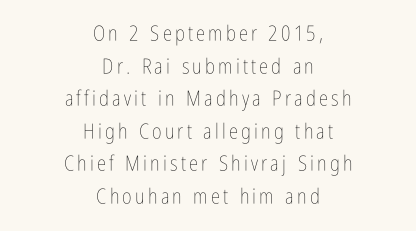
The image shows 21 px text type, upright; set centered, normal line spacing (1.55x), not underlined.
